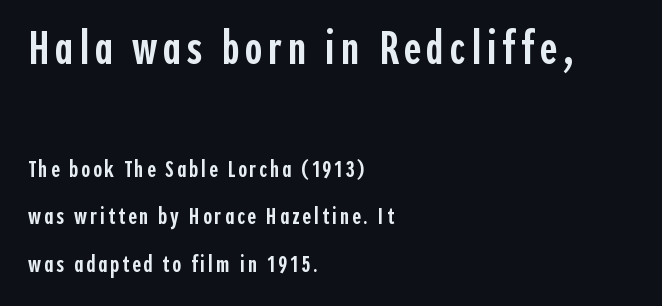
The image shows 47 px semibold, condensed sans-serif type, upright; set left-aligned, loose line spacing (1.97x), not underlined; the first (top) block is 1.96x larger; a medium x-height.
